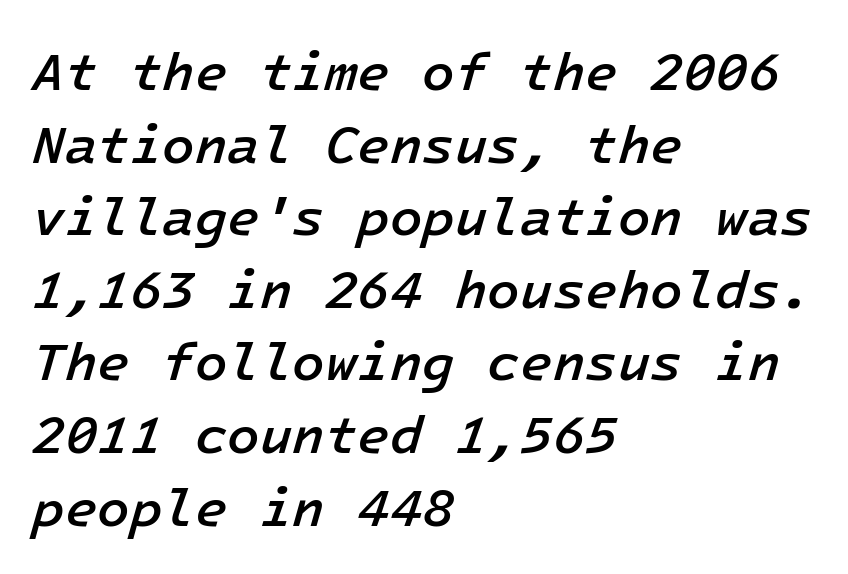
{"italic": "yes", "lean": "right", "slant_degrees": 16, "bold": "semi", "weight": "semibold", "width": "normal", "stroke_contrast": "low", "x_height": "medium", "underline": "no", "align": "left", "line_spacing": "normal", "line_spacing_ratio": 1.37, "letter_spacing": "normal", "letter_spacing_em": 0.0, "glyph_px": 53}
